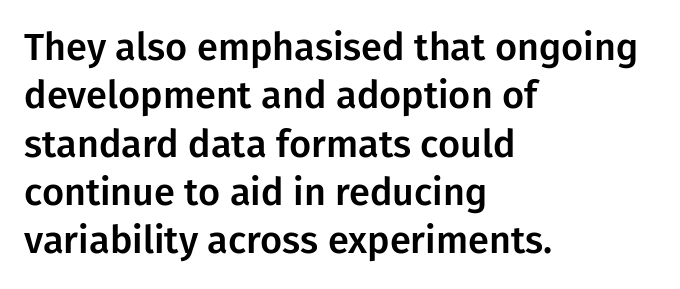
Interline gaps are of average width in this sample. A student would call this left alignment; a typographer would say flush left, rag right. Plain, unruled lines of type. You can tell from the bare stems that sans-serif type was used. Students, note that the glyphs here touch the page at normal intervals. These lines are rendered in a variable-pitch font.
